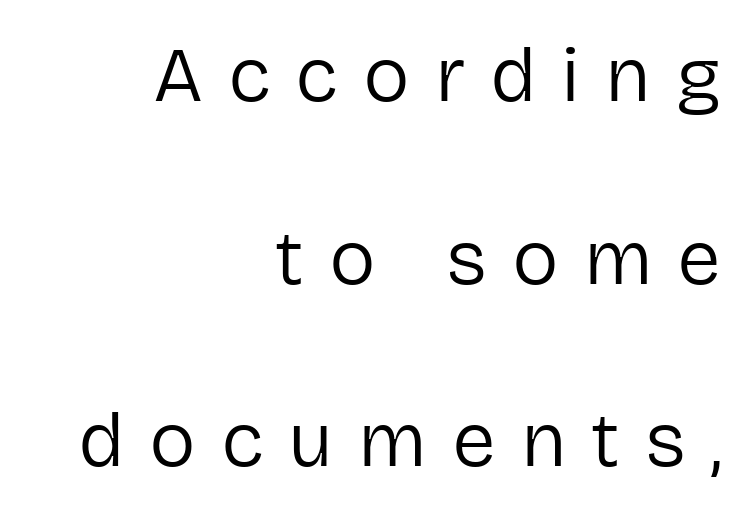
Compared with a flush-left layout, this one pins lines to the opposite, right side. Type style note: lacks serifs. Is this a fixed-width face? No — the glyphs have proportional, varying widths. A typesetter would call this leading open, well beyond the default.
